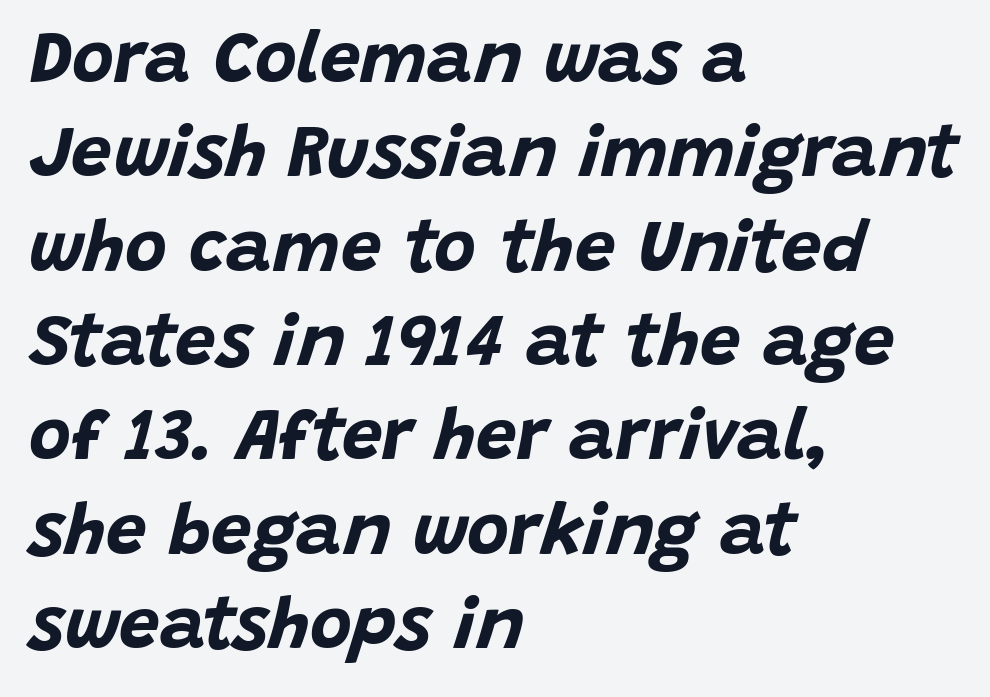
Quick note: italic. The words here are not underlined. This rendering leaves character spacing at its baseline value. A classic flush-left, rag-right setting is used for this passage. Compared with typical paragraphs, the rows here are spaced about the same.
